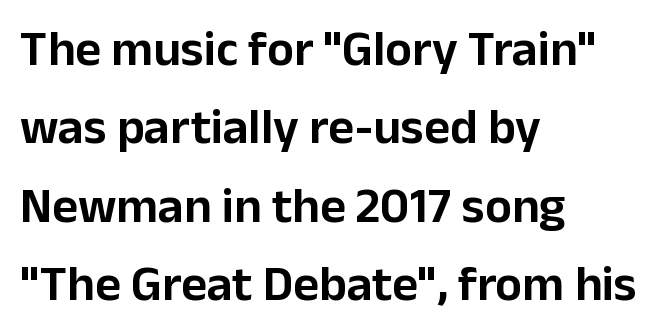
{"serif": "no", "italic": "no", "width": "normal", "stroke_contrast": "low", "x_height": "medium", "monospaced": "no", "underline": "no", "align": "left", "line_spacing": "normal", "line_spacing_ratio": 1.57, "letter_spacing": "normal", "letter_spacing_em": 0.0, "glyph_px": 50}
